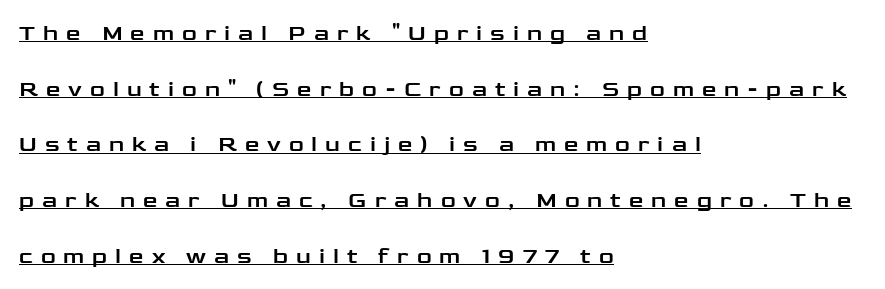
{"italic": "no", "underline": "yes", "align": "left", "line_spacing": "loose", "line_spacing_ratio": 2.42, "letter_spacing": "wide", "letter_spacing_em": 0.35, "glyph_px": 23}
